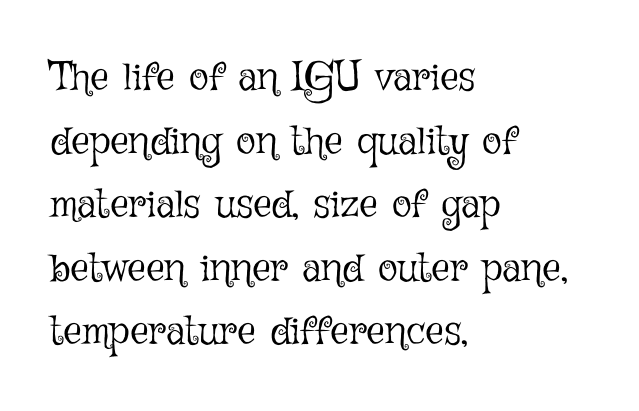
The image shows 41 px light type, upright; set left-aligned, normal line spacing (1.55x), normal letter spacing, not underlined; low stroke contrast and a medium x-height.
